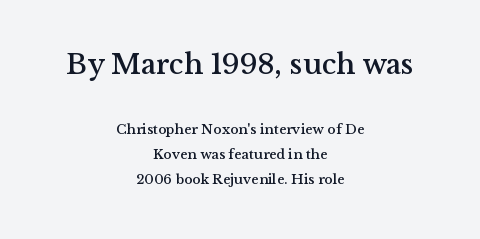
{"serif": "yes", "italic": "no", "width": "normal", "stroke_contrast": "medium", "x_height": "medium", "monospaced": "no", "underline": "no", "align": "center", "line_spacing_ratio": 1.81, "letter_spacing": "normal", "letter_spacing_em": 0.0, "larger_block": "first", "size_ratio": 2.07, "glyph_px": 29}
